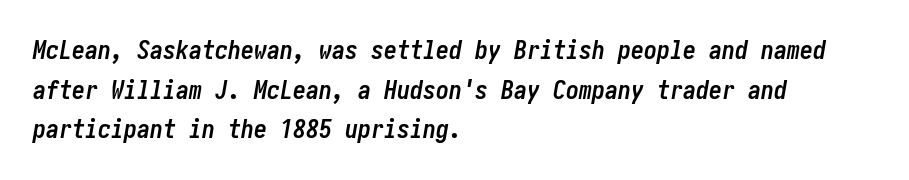
Yep, that's italic — everything's leaning. Does the copy run flush right? No — it runs flush left. The letterforms sit shoulder to shoulder at normal distance. Descenders hang freely into open space.
